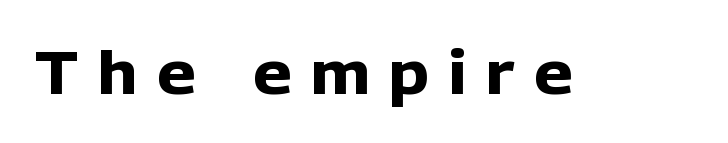
{"serif": "no", "italic": "no", "bold": "yes", "weight": "heavy", "width": "normal", "stroke_contrast": "low", "x_height": "medium", "monospaced": "no", "underline": "no", "letter_spacing": "wide", "letter_spacing_em": 0.33, "glyph_px": 60}
